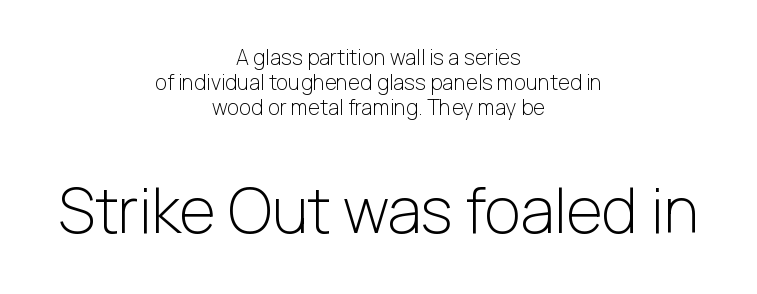
The image shows 62 px light sans-serif type, upright; set centered, line spacing 1.18x, normal letter spacing, not underlined; the second (bottom) block is 2.95x larger; low stroke contrast and a medium x-height.
